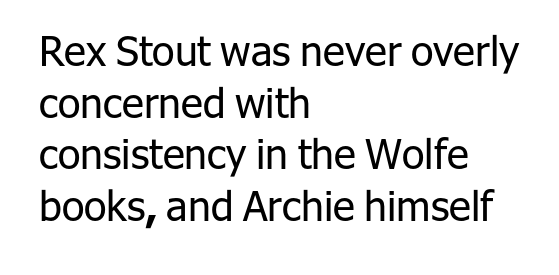
The image shows 41 px regular-weight sans-serif type, upright; set left-aligned, normal line spacing (1.26x), normal letter spacing, not underlined; low stroke contrast and a medium x-height.
